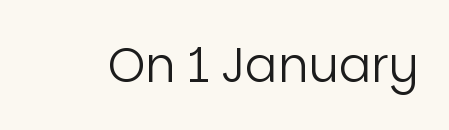
Q: Is the text bold? A: No.
Q: Is the text italic (slanted)? A: No, it is upright.
Q: Is the typeface a serif or a sans-serif typeface? A: Sans-serif.
Q: Is the text underlined? A: No.
Q: Is the spacing between letters normal or unusually wide? A: Normal.
Q: Width (condensed, normal, or wide)? A: Normal.
Q: Stroke contrast? A: Low.
Q: x-height? A: Large.
Q: Monospaced? A: No.
